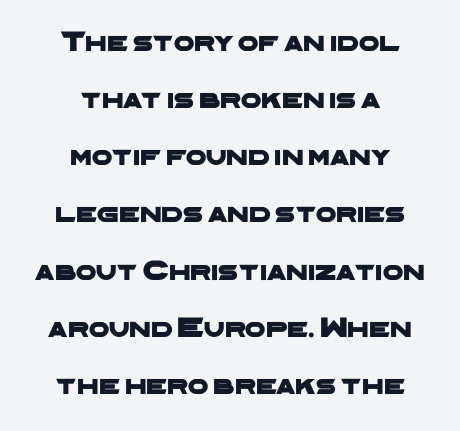
{"serif": "no", "width": "wide", "stroke_contrast": "low", "x_height": "medium", "monospaced": "no", "underline": "no", "align": "center", "line_spacing": "loose", "line_spacing_ratio": 1.97, "letter_spacing": "normal", "letter_spacing_em": 0.0, "glyph_px": 29}
